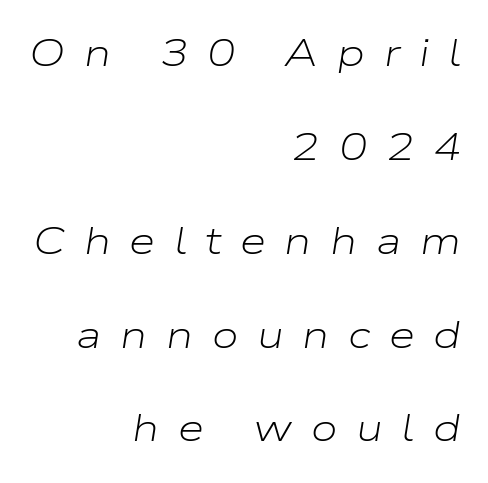
The image shows 38 px light, wide type, italic (leaning right); set right-aligned, loose line spacing (2.47x), unusually wide letter spacing (+0.49 em), not underlined; low stroke contrast and a medium x-height.
